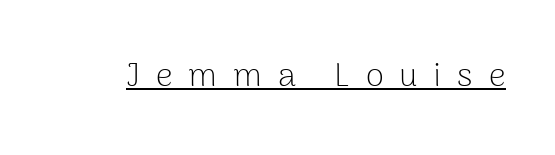
The letters advance in unequal steps, a hallmark of proportional type. The typesetting does not lean heavy: it is not bold. When letters stand straight like this, we call the style roman or upright. Is this a sans? Yes — the strokes have no serifs. The specimen includes a rule beneath the text block's lines.
